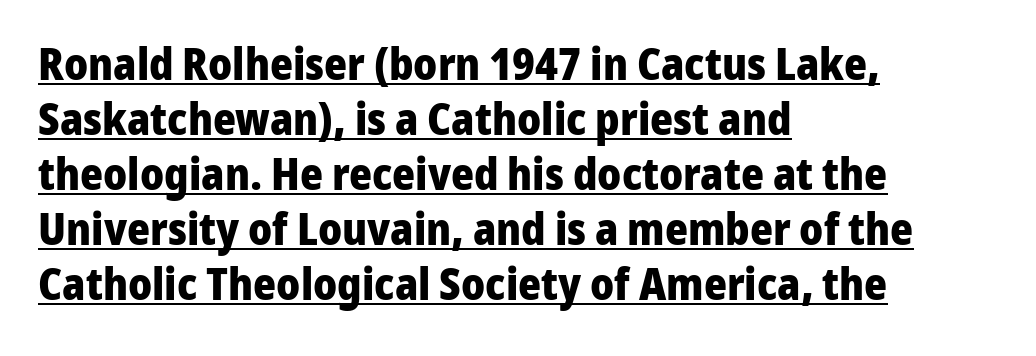
{"serif": "no", "italic": "no", "bold": "yes", "weight": "heavy", "width": "normal", "stroke_contrast": "low", "x_height": "medium", "monospaced": "no", "underline": "yes", "align": "left", "line_spacing": "normal", "line_spacing_ratio": 1.25, "letter_spacing": "normal", "letter_spacing_em": 0.0, "glyph_px": 44}
